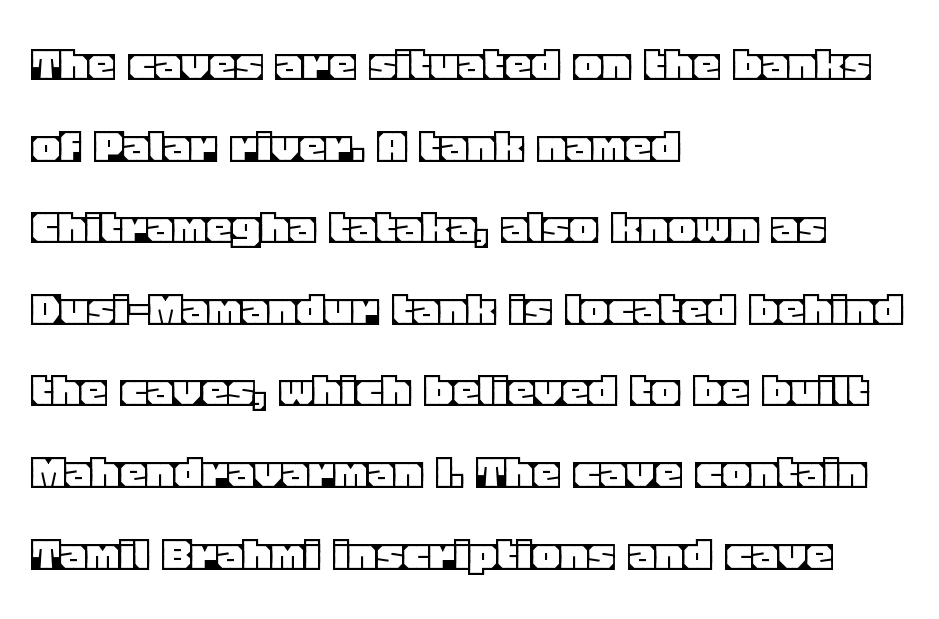
Does extra space separate the letters? No, they use regular spacing. The string is rendered with underlining switched off. Typeset ragged right — the left edge is the straight one. One glance says typical: line gaps are just what's usual. Here the designer chose a conventional face with non-uniform glyph widths.
